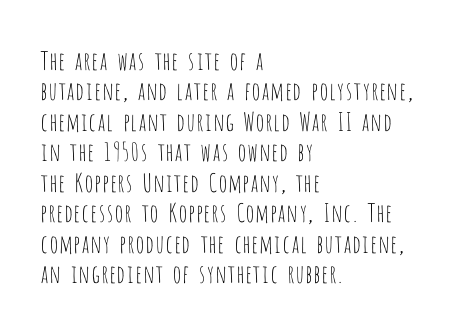
Nope, not italic — everything's standing straight. Only glyphs here, with clear space below each row. Leftover space on each line is placed entirely after the last word. The gaps between neighbouring characters are ordinary and unremarkable. A light-to-regular cut is what we see here.
